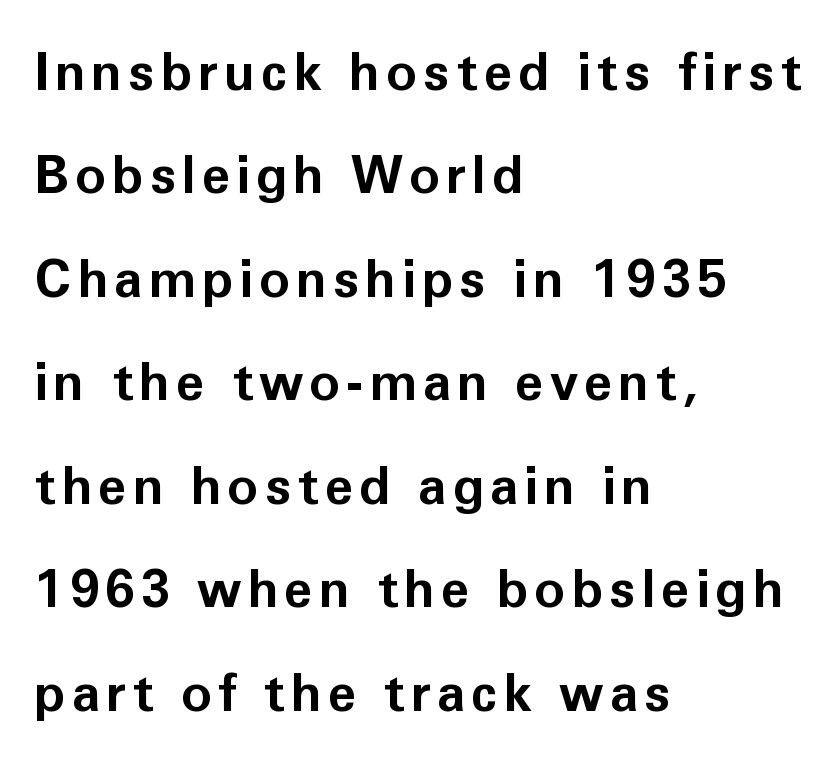
Q: Is the text bold? A: Yes.
Q: Is the text italic (slanted)? A: No, it is upright.
Q: Is the typeface a serif or a sans-serif typeface? A: Sans-serif.
Q: Is the text underlined? A: No.
Q: How is the paragraph aligned? A: Left-aligned.
Q: Is the spacing between lines tight, normal or loose? A: Loose.
Q: Width (condensed, normal, or wide)? A: Normal.
Q: Stroke contrast? A: Low.
Q: x-height? A: Medium.
Q: Monospaced? A: No.
